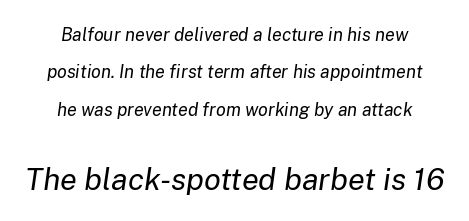
Varying glyph widths throughout — classic text-font behaviour. Counters stay open thanks to moderate or lighter strokes. A clean baseline with only descenders dipping below it. There is no visible air inserted between adjacent glyphs. Is there much room between lines? Yes — plenty of vertical air separates them. The passage shown leans; its letterforms are oblique.
